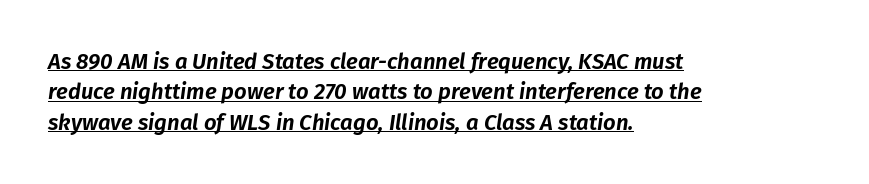
The image shows 22 px text type, italic (leaning right); set left-aligned, normal line spacing (1.38x), normal letter spacing, underlined.
